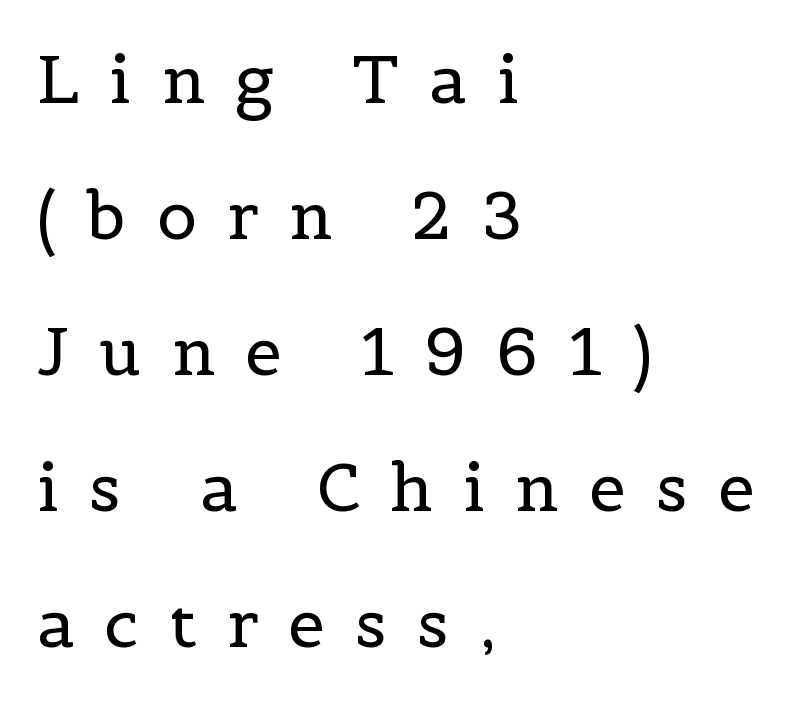
Q: Is the text bold? A: No.
Q: Is the text italic (slanted)? A: No, it is upright.
Q: Is the typeface a serif or a sans-serif typeface? A: Serif.
Q: Is the text underlined? A: No.
Q: How is the paragraph aligned? A: Left-aligned.
Q: Is the spacing between letters normal or unusually wide? A: Unusually wide.
Q: Is the spacing between lines tight, normal or loose? A: Loose.
Q: Width (condensed, normal, or wide)? A: Normal.
Q: x-height? A: Medium.
Q: Monospaced? A: No.
